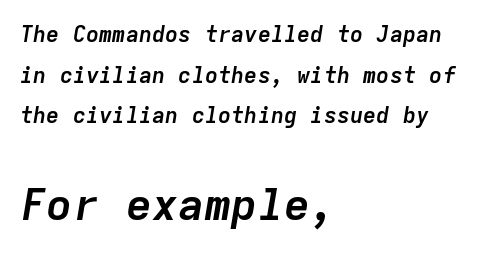
How heavy is the stroke? Heavy — this is a bold. Slanted lettering throughout. This rendering leaves character spacing at its baseline value. Horizontal alignment here is leftward, the default for most running prose. Compare the two chunks: the lower has the greater cap height. Monospaced: the letters line up in strict vertical columns.
